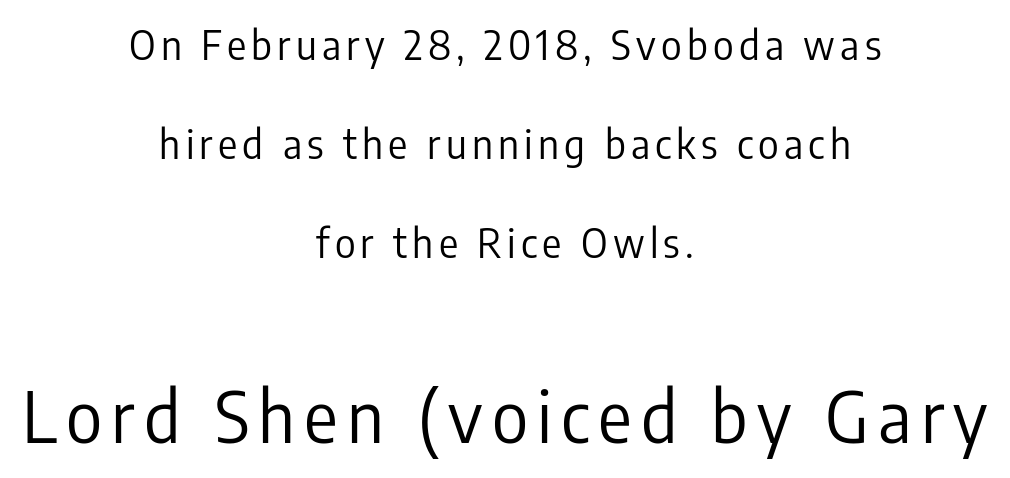
{"serif": "no", "italic": "no", "bold": "no", "weight": "regular", "width": "condensed", "stroke_contrast": "low", "x_height": "medium", "monospaced": "no", "underline": "no", "align": "center", "line_spacing": "loose", "line_spacing_ratio": 2.47, "larger_block": "second", "size_ratio": 1.75, "glyph_px": 70}
